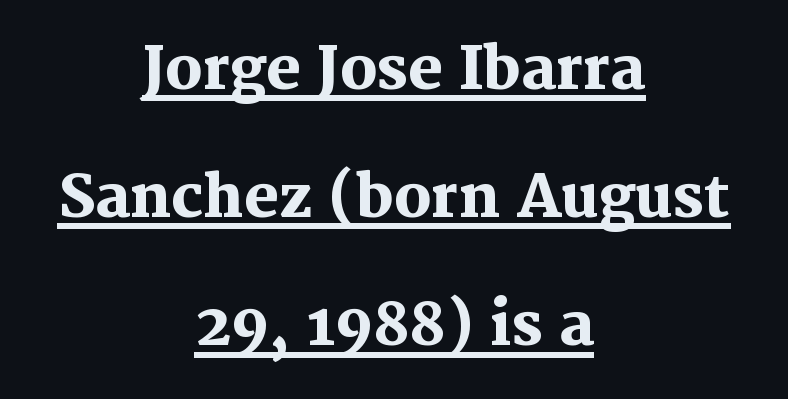
The image shows 58 px heavy serif type, upright; set centered, loose line spacing (2.21x), normal letter spacing, underlined; medium stroke contrast and a medium x-height.
